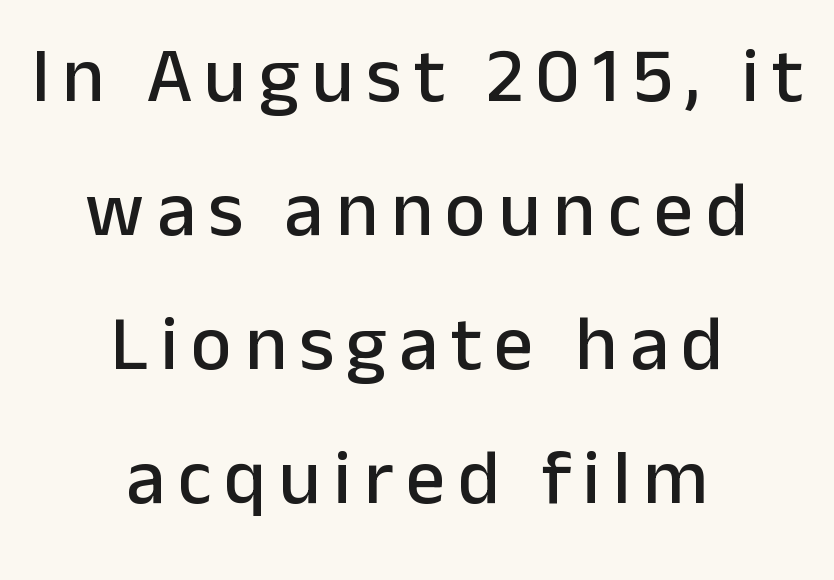
Centered paragraph, ragged on both sides. Check the space under the baseline: it is left empty. Proportional: the letters do not fall into vertical columns. Ordinary non-slanted type is in use.
